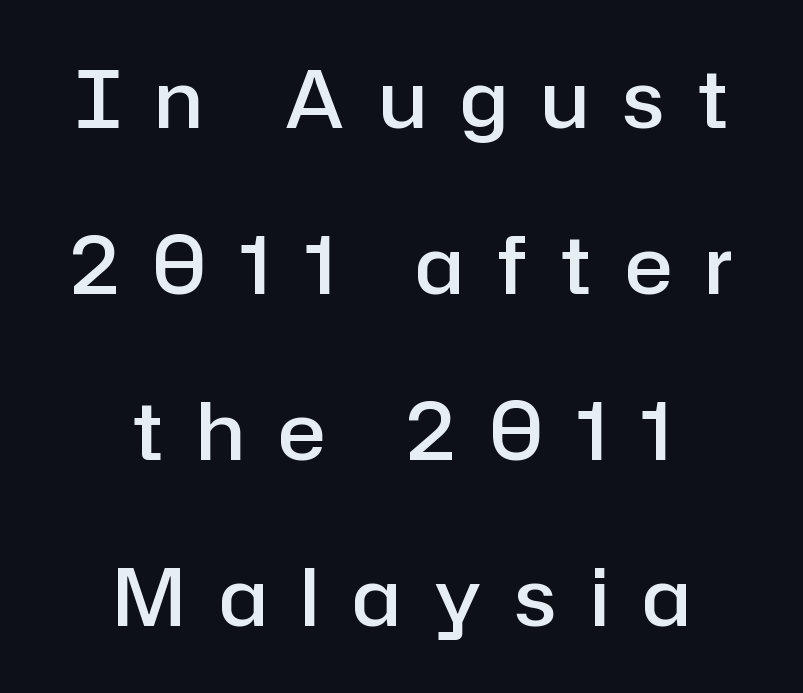
The image shows 79 px semibold sans-serif type, upright; set centered, loose line spacing (2.1x), unusually wide letter spacing (+0.43 em), not underlined; low stroke contrast and a medium x-height.
